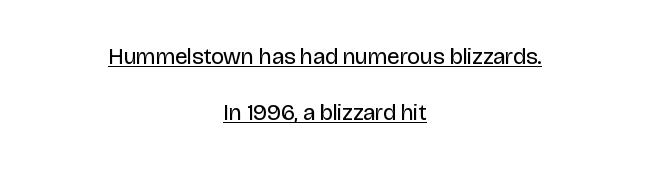
The image shows 23 px text type, upright; set centered, loose line spacing (2.42x), normal letter spacing, underlined.
